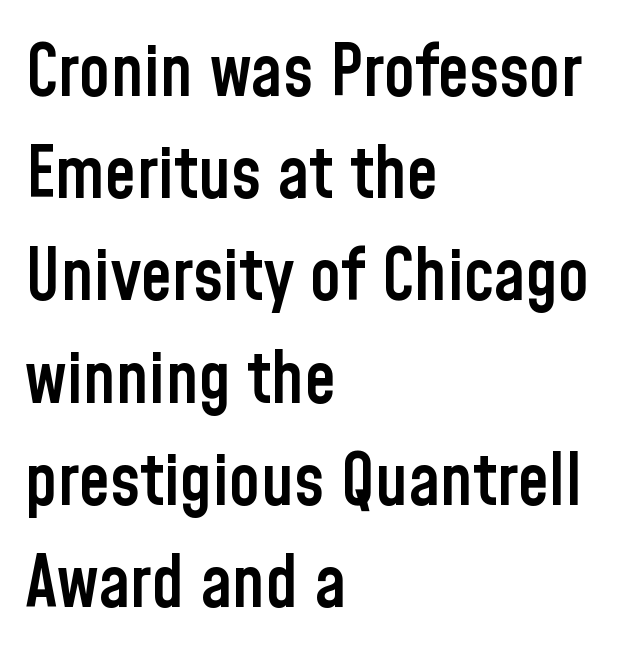
The image shows 71 px semibold, condensed sans-serif type, upright; set left-aligned, normal line spacing (1.44x), normal letter spacing, not underlined; low stroke contrast and a medium x-height.
